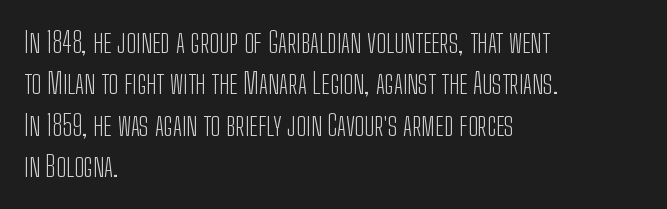
{"serif": "no", "italic": "no", "bold": "no", "weight": "light", "width": "condensed", "stroke_contrast": "low", "x_height": "medium", "monospaced": "no", "underline": "no", "align": "left", "line_spacing": "normal", "line_spacing_ratio": 1.43, "letter_spacing": "normal", "letter_spacing_em": 0.0, "glyph_px": 29}
